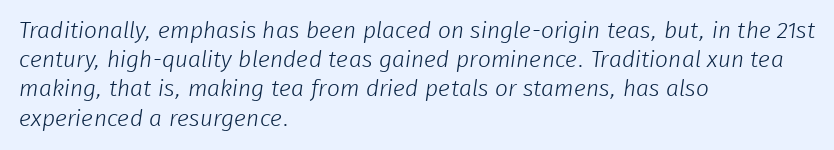
{"bold": "no", "underline": "no", "align": "left", "line_spacing": "normal", "line_spacing_ratio": 1.27, "letter_spacing": "normal", "letter_spacing_em": 0.0, "glyph_px": 23}
